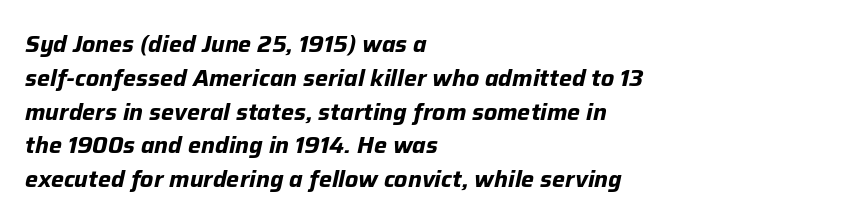
Q: Is the text bold? A: Yes.
Q: Is the text italic (slanted)? A: Yes, it leans right by about 12 degrees.
Q: Is the text underlined? A: No.
Q: How is the paragraph aligned? A: Left-aligned.
Q: Is the spacing between letters normal or unusually wide? A: Normal.
Q: Is the spacing between lines tight, normal or loose? A: Normal.
